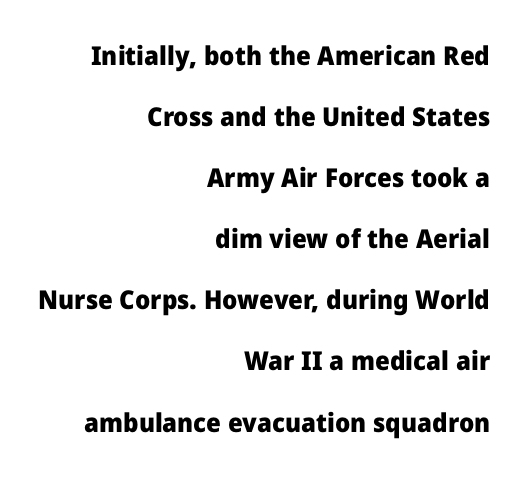
Do the letters lean? They stand straight. Vertical spacing — loose. Default kerning and tracking; the words read as compact shapes. The specimen omits any rule beneath the text block's lines.
